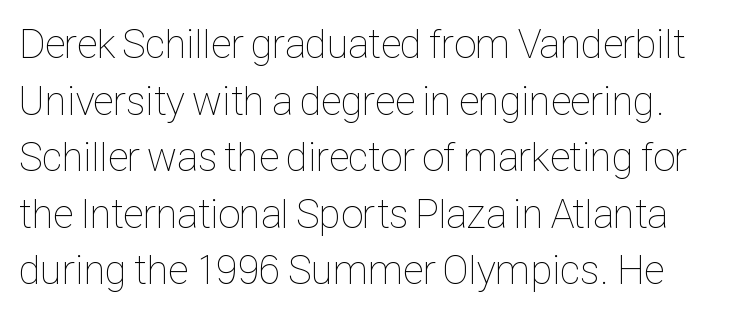
Q: Is the text bold? A: No.
Q: Is the text italic (slanted)? A: No, it is upright.
Q: Is the text underlined? A: No.
Q: Is the spacing between letters normal or unusually wide? A: Normal.
Q: Is the spacing between lines tight, normal or loose? A: Normal.
Q: Width (condensed, normal, or wide)? A: Condensed.
Q: Stroke contrast? A: Low.
Q: x-height? A: Medium.
Q: Monospaced? A: No.
